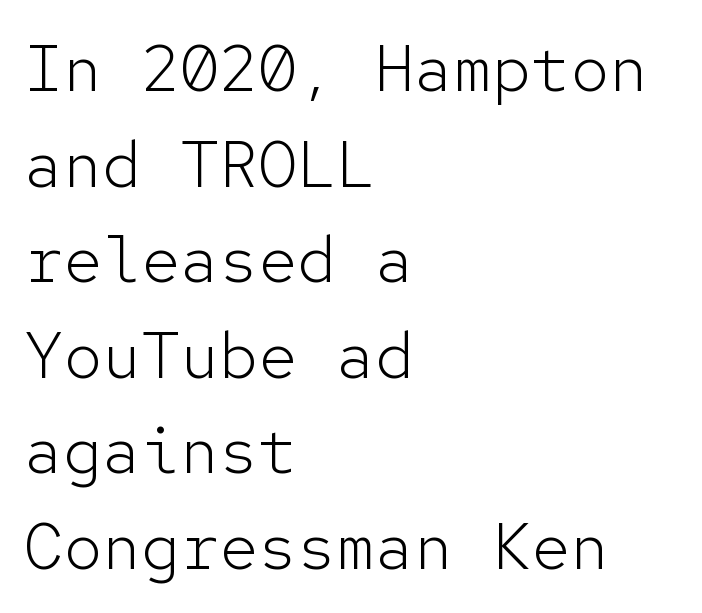
{"serif": "no", "italic": "no", "bold": "no", "weight": "light", "width": "normal", "stroke_contrast": "low", "x_height": "medium", "monospaced": "yes", "underline": "no", "align": "left", "line_spacing": "normal", "line_spacing_ratio": 1.47, "letter_spacing": "normal", "letter_spacing_em": 0.0, "glyph_px": 65}
